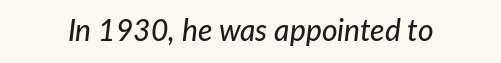
{"italic": "yes", "lean": "right", "slant_degrees": 7, "width": "normal", "stroke_contrast": "low", "x_height": "medium", "monospaced": "no", "underline": "no", "letter_spacing": "normal", "letter_spacing_em": 0.0, "glyph_px": 30}
